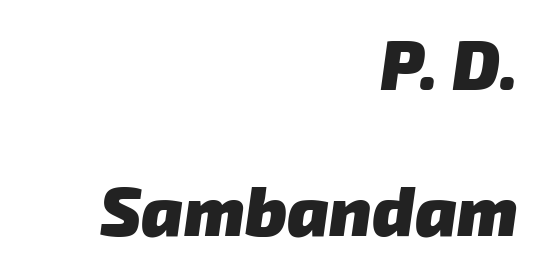
The image shows 69 px heavy sans-serif type; set right-aligned, loose line spacing (2.11x), normal letter spacing, not underlined; low stroke contrast and a medium x-height.
